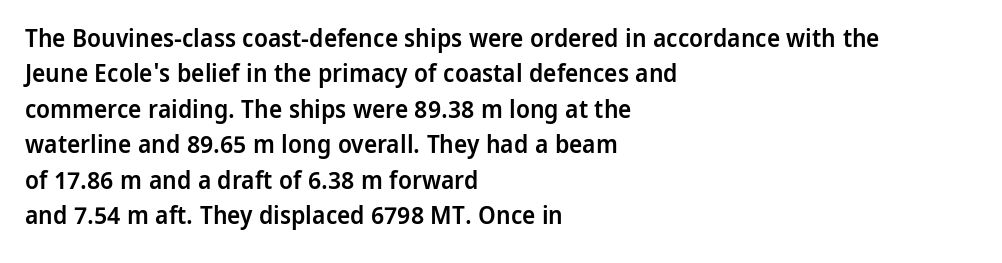
The image shows 25 px text type, upright; set left-aligned, normal line spacing (1.42x), normal letter spacing, not underlined.
